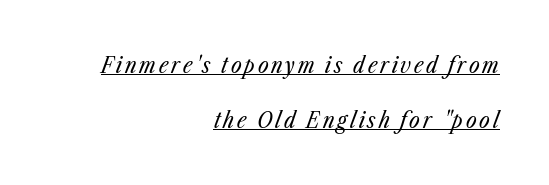
The image shows 23 px text type, italic (leaning right); set right-aligned, loose line spacing (2.4x), underlined.
